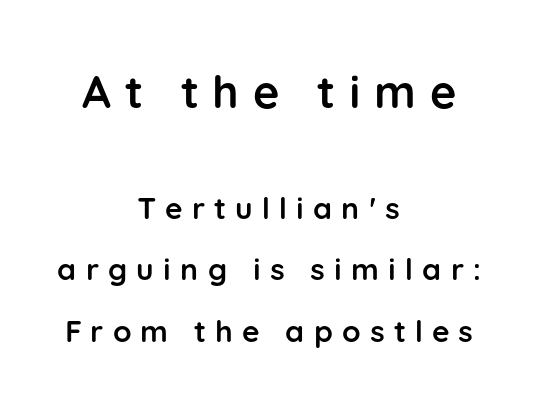
{"serif": "no", "italic": "no", "bold": "yes", "weight": "semibold", "width": "normal", "stroke_contrast": "low", "x_height": "medium", "monospaced": "no", "underline": "no", "align": "center", "line_spacing": "loose", "line_spacing_ratio": 2.06, "letter_spacing": "wide", "letter_spacing_em": 0.31, "larger_block": "first", "size_ratio": 1.5, "glyph_px": 45}
